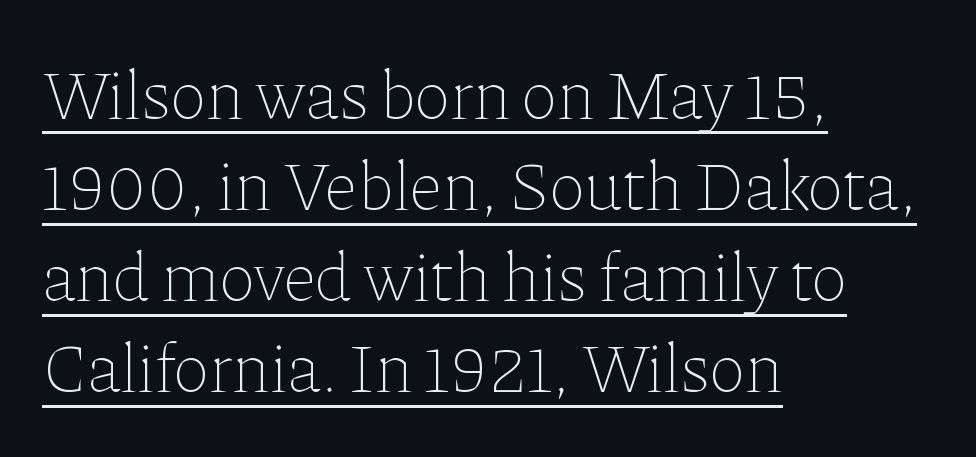
Here the designer chose a conventional face with non-uniform glyph widths. You could call the tracking neutral — neither tight nor loose. Characters remain perfectly vertical along every line. This sample keeps an unexceptional amount of space between lines.
